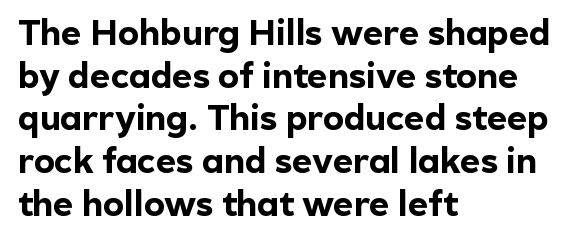
Q: Is the text bold? A: Yes.
Q: Is the text italic (slanted)? A: No, it is upright.
Q: Is the typeface a serif or a sans-serif typeface? A: Sans-serif.
Q: Is the text underlined? A: No.
Q: How is the paragraph aligned? A: Left-aligned.
Q: Is the spacing between letters normal or unusually wide? A: Normal.
Q: Width (condensed, normal, or wide)? A: Normal.
Q: x-height? A: Medium.
Q: Monospaced? A: No.
